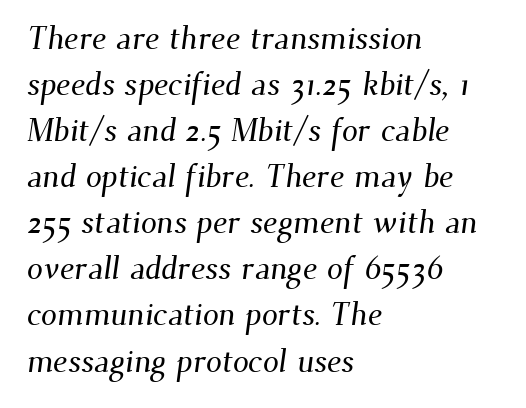
Is this a sans? No — the strokes have serifs. Each letter keeps its own natural width here, so spacing adapts to shape. Default kerning and tracking; the words read as compact shapes. Compared with typical paragraphs, the rows here are spaced about the same. Clear beneath every line of the passage.
